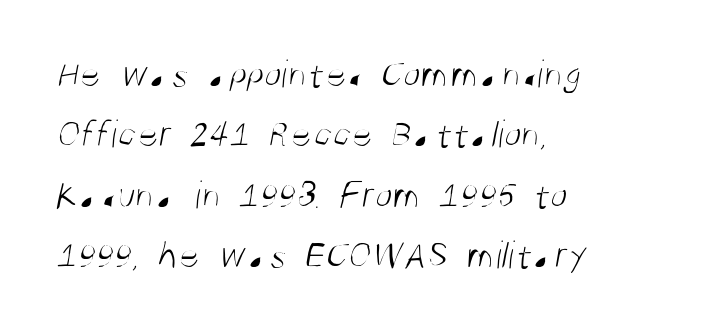
The image shows 40 px light, condensed sans-serif type; set left-aligned, normal line spacing (1.51x), normal letter spacing, not underlined; medium stroke contrast and a large x-height.
